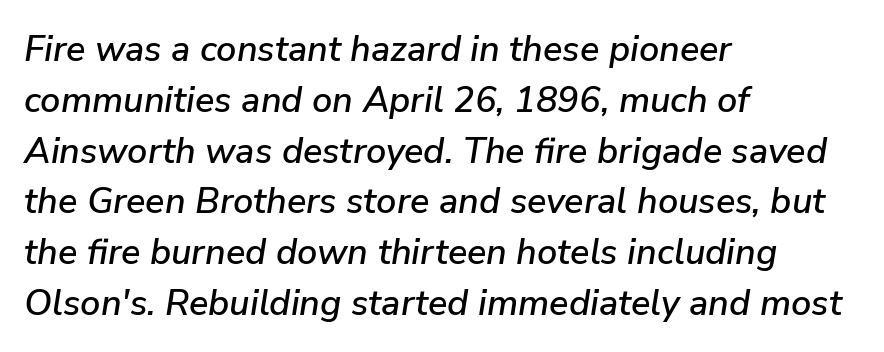
Compared with ordinary roman type, these characters are visibly tilted. A normal amount of white space separates one row of letters from the next. Honestly, the letter spacing is just normal — you wouldn't notice it. The foot of each line stays bare and open. The lines in this sample share a left origin and differ only in where they stop. Think of a printed novel: that variable character pitch is what you see here.
